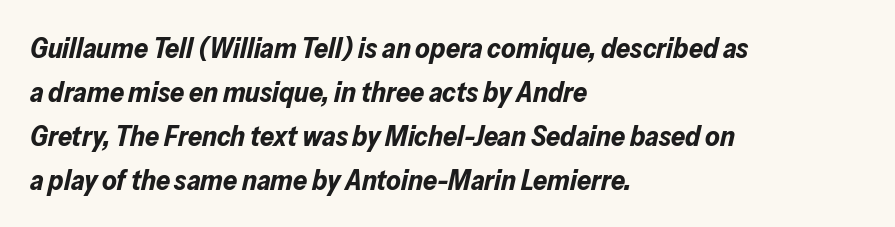
{"italic": "yes", "lean": "right", "slant_degrees": 13, "bold": "yes", "weight": "bold", "width": "normal", "stroke_contrast": "low", "x_height": "medium", "monospaced": "no", "underline": "no", "align": "left", "line_spacing": "normal", "line_spacing_ratio": 1.57, "letter_spacing": "normal", "letter_spacing_em": 0.0, "glyph_px": 28}
